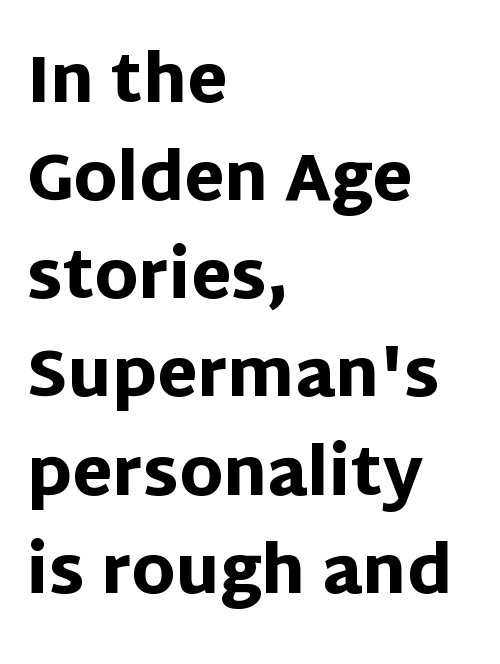
{"serif": "no", "italic": "no", "bold": "yes", "weight": "heavy", "width": "normal", "stroke_contrast": "low", "x_height": "large", "monospaced": "no", "underline": "no", "align": "left", "line_spacing": "normal", "line_spacing_ratio": 1.51, "letter_spacing": "normal", "letter_spacing_em": 0.0, "glyph_px": 65}
